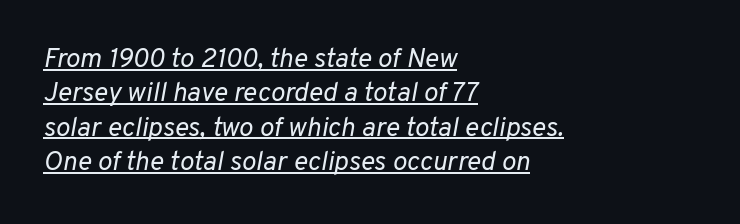
{"italic": "yes", "lean": "right", "slant_degrees": 10, "bold": "no", "underline": "yes", "align": "left", "line_spacing": "normal", "line_spacing_ratio": 1.27, "letter_spacing": "normal", "letter_spacing_em": 0.0, "glyph_px": 27}
